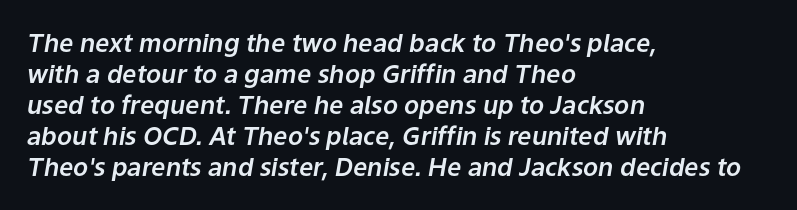
Q: Is the text italic (slanted)? A: Yes, it leans right by about 9 degrees.
Q: Is the text underlined? A: No.
Q: How is the paragraph aligned? A: Left-aligned.
Q: Is the spacing between letters normal or unusually wide? A: Normal.
